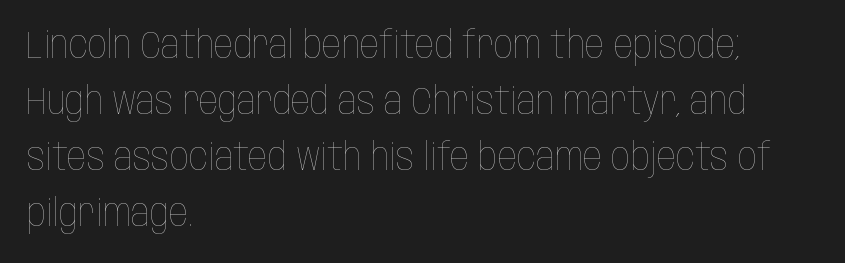
{"italic": "no", "bold": "no", "weight": "thin", "width": "condensed", "stroke_contrast": "low", "x_height": "large", "monospaced": "no", "underline": "no", "align": "left", "line_spacing": "normal", "line_spacing_ratio": 1.47, "letter_spacing": "normal", "letter_spacing_em": 0.0, "glyph_px": 38}
